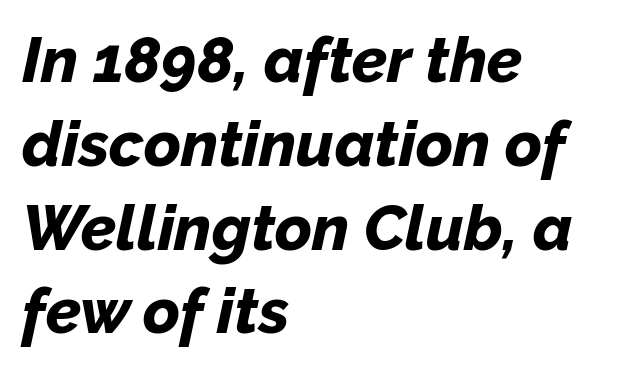
{"italic": "yes", "lean": "right", "slant_degrees": 12, "bold": "yes", "weight": "bold", "width": "normal", "stroke_contrast": "low", "x_height": "medium", "monospaced": "no", "underline": "no", "align": "left", "line_spacing": "normal", "line_spacing_ratio": 1.33, "letter_spacing": "normal", "letter_spacing_em": 0.0, "glyph_px": 63}
